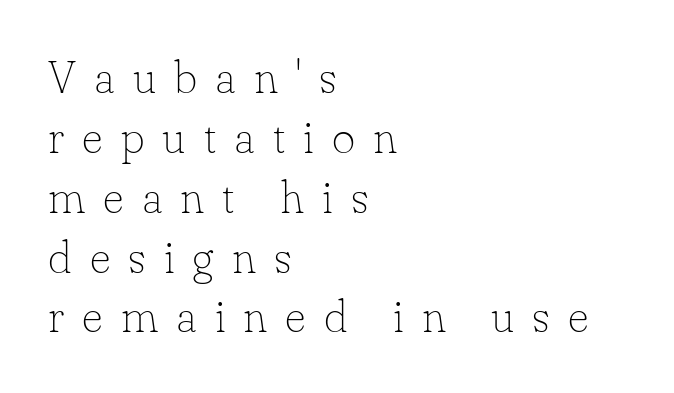
The image shows 45 px thin serif type, upright; set left-aligned, normal line spacing (1.33x), unusually wide letter spacing (+0.4 em), not underlined; low stroke contrast and a small x-height.
